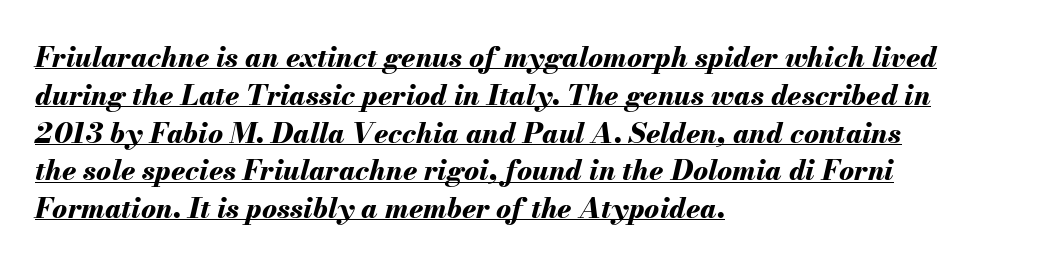
{"italic": "yes", "lean": "right", "slant_degrees": 13, "bold": "yes", "weight": "bold", "width": "normal", "stroke_contrast": "medium", "x_height": "small", "monospaced": "no", "underline": "yes", "align": "left", "line_spacing": "normal", "line_spacing_ratio": 1.35, "letter_spacing": "normal", "letter_spacing_em": 0.0, "glyph_px": 28}
